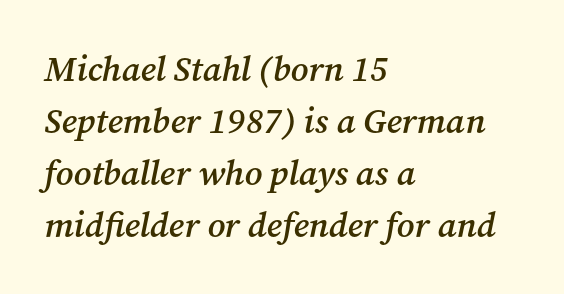
Q: Is the text bold? A: Semi-bold.
Q: Is the text italic (slanted)? A: Yes, it leans right by about 12 degrees.
Q: Is the typeface a serif or a sans-serif typeface? A: Serif.
Q: Is the text underlined? A: No.
Q: How is the paragraph aligned? A: Left-aligned.
Q: Is the spacing between letters normal or unusually wide? A: Normal.
Q: Is the spacing between lines tight, normal or loose? A: Normal.
Q: Width (condensed, normal, or wide)? A: Normal.
Q: Stroke contrast? A: Medium.
Q: x-height? A: Medium.
Q: Monospaced? A: No.
